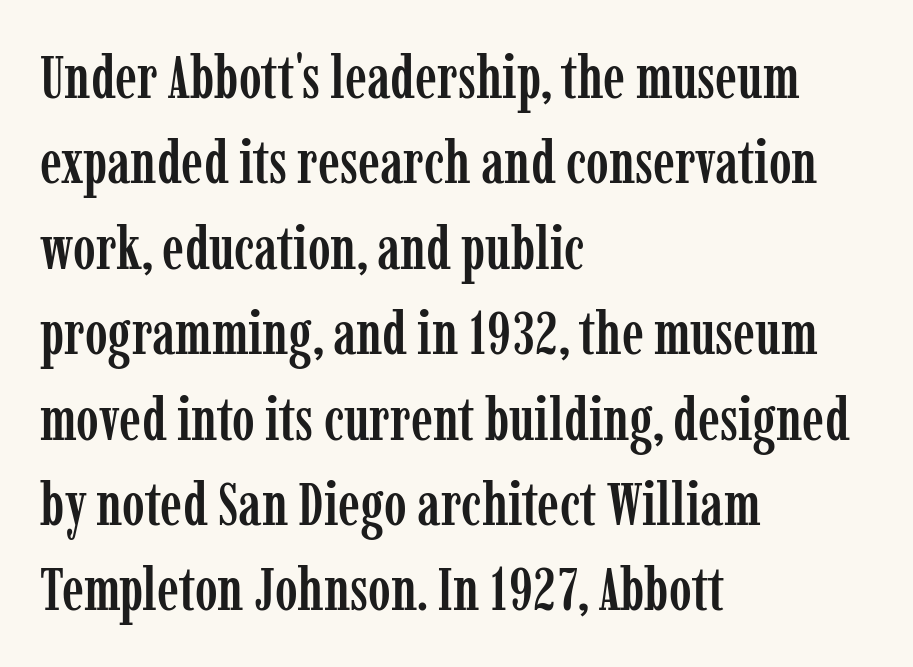
{"serif": "yes", "italic": "no", "width": "condensed", "stroke_contrast": "low", "x_height": "medium", "monospaced": "no", "underline": "no", "align": "left", "line_spacing": "normal", "line_spacing_ratio": 1.4, "letter_spacing": "normal", "letter_spacing_em": 0.0, "glyph_px": 61}
